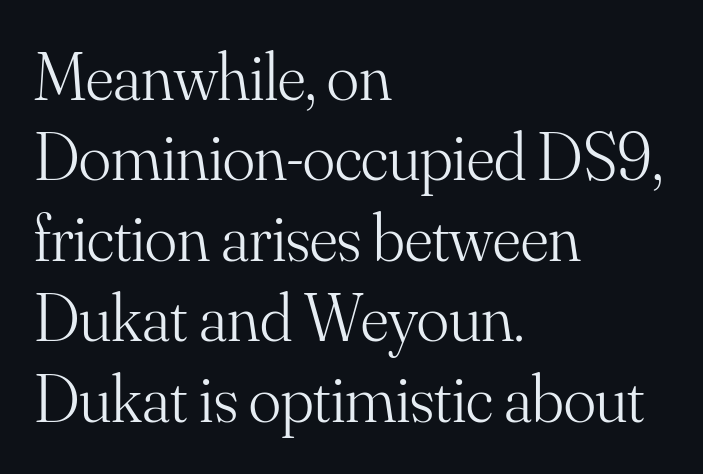
{"serif": "yes", "italic": "no", "bold": "no", "weight": "light", "width": "normal", "stroke_contrast": "medium", "x_height": "small", "monospaced": "no", "underline": "no", "align": "left", "line_spacing_ratio": 1.2, "letter_spacing": "normal", "letter_spacing_em": 0.0, "glyph_px": 67}
